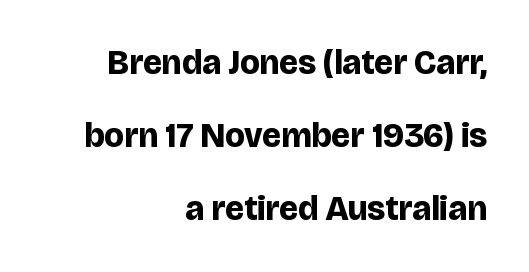
The image shows 34 px bold sans-serif type, upright; set right-aligned, loose line spacing (2.14x), normal letter spacing, not underlined; low stroke contrast and a large x-height.
